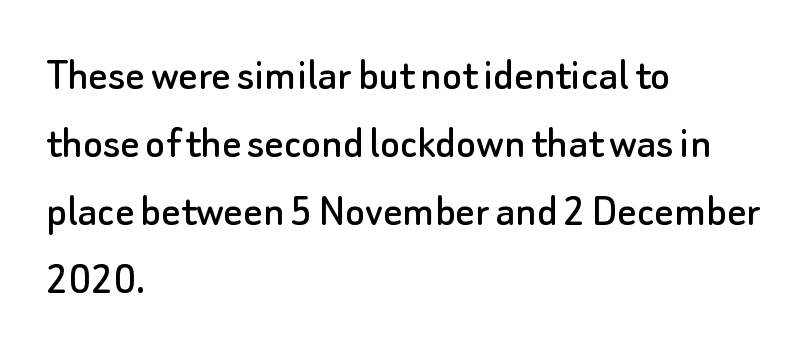
Q: Is the text italic (slanted)? A: No, it is upright.
Q: Is the typeface a serif or a sans-serif typeface? A: Sans-serif.
Q: Is the text underlined? A: No.
Q: How is the paragraph aligned? A: Left-aligned.
Q: Is the spacing between letters normal or unusually wide? A: Normal.
Q: Is the spacing between lines tight, normal or loose? A: Normal.
Q: Width (condensed, normal, or wide)? A: Normal.
Q: Stroke contrast? A: Low.
Q: x-height? A: Small.
Q: Monospaced? A: No.
